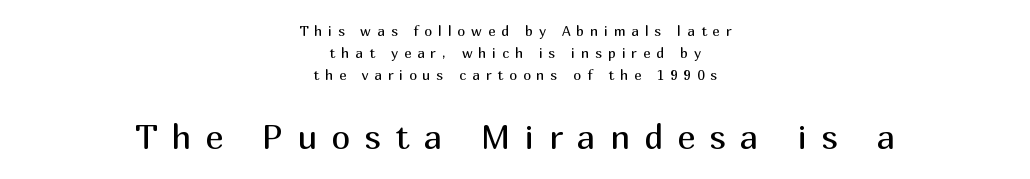
Q: Is the text bold? A: No.
Q: Is the text italic (slanted)? A: No, it is upright.
Q: Is the typeface a serif or a sans-serif typeface? A: Sans-serif.
Q: Is the text underlined? A: No.
Q: How is the paragraph aligned? A: Centered.
Q: Is the spacing between letters normal or unusually wide? A: Unusually wide.
Q: Is the spacing between lines tight, normal or loose? A: Normal.
Q: Which block of text is set in a larger size, the first (top) or the second (bottom)? A: The second (bottom) one.
Q: Width (condensed, normal, or wide)? A: Normal.
Q: Stroke contrast? A: Medium.
Q: x-height? A: Medium.
Q: Monospaced? A: No.
